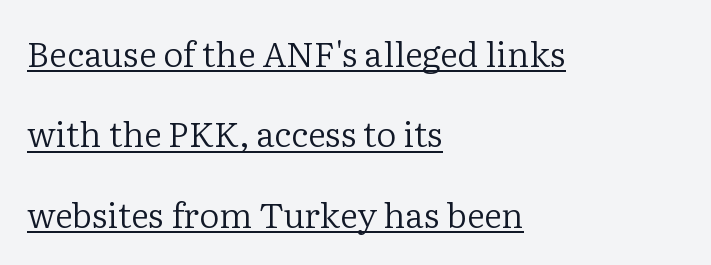
Q: Is the text bold? A: No.
Q: Is the text italic (slanted)? A: No, it is upright.
Q: Is the typeface a serif or a sans-serif typeface? A: Serif.
Q: Is the text underlined? A: Yes.
Q: How is the paragraph aligned? A: Left-aligned.
Q: Is the spacing between letters normal or unusually wide? A: Normal.
Q: Is the spacing between lines tight, normal or loose? A: Loose.
Q: Width (condensed, normal, or wide)? A: Normal.
Q: Stroke contrast? A: Low.
Q: x-height? A: Medium.
Q: Monospaced? A: No.
